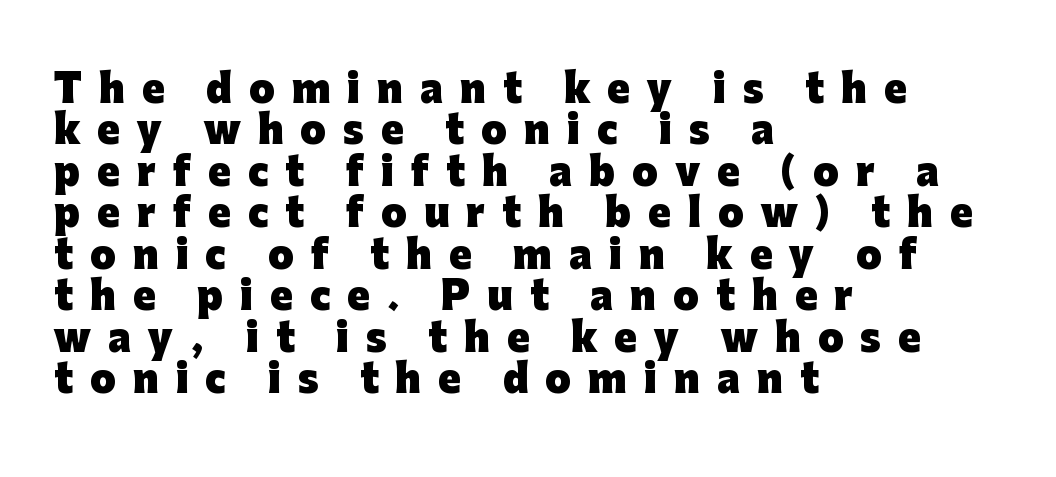
The image shows 37 px heavy sans-serif type, upright; set left-aligned, tight line spacing (1.12x), unusually wide letter spacing (+0.46 em), not underlined; low stroke contrast and a medium x-height.
